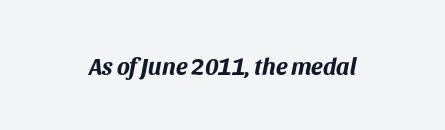
{"italic": "yes", "lean": "right", "slant_degrees": 11, "bold": "yes", "underline": "no", "letter_spacing": "normal", "letter_spacing_em": 0.0, "glyph_px": 24}
